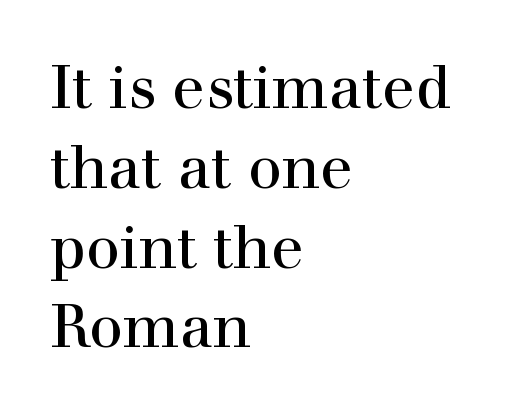
Honestly, the row spacing looks completely unremarkable. Beneath every word, the page is bare. The letterforms sit shoulder to shoulder at normal distance. No italicization has been applied; the sample stays upright. This is serif lettering, the kind often seen in printed books. The face used here is proportionally spaced, like ordinary book or web type.
